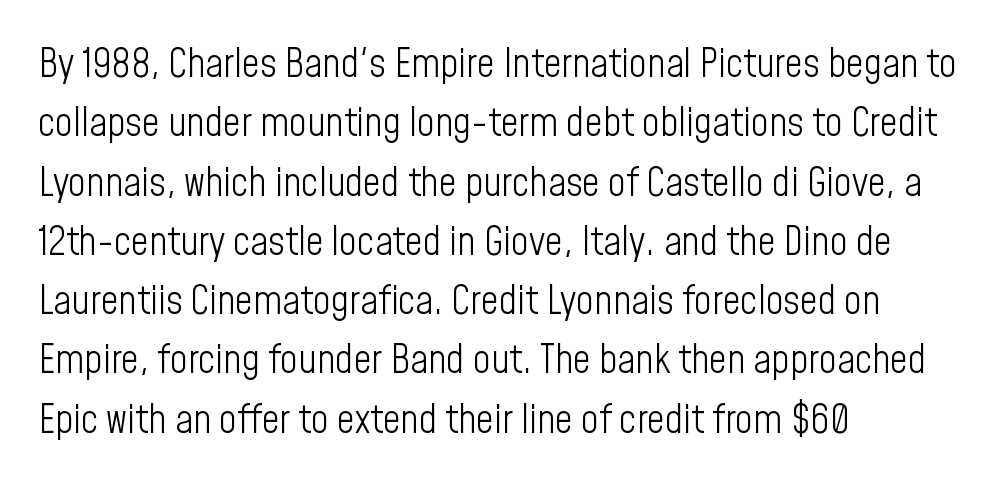
Q: Is the text bold? A: No.
Q: Is the text italic (slanted)? A: No, it is upright.
Q: Is the typeface a serif or a sans-serif typeface? A: Sans-serif.
Q: Is the text underlined? A: No.
Q: How is the paragraph aligned? A: Left-aligned.
Q: Is the spacing between letters normal or unusually wide? A: Normal.
Q: Is the spacing between lines tight, normal or loose? A: Normal.
Q: Width (condensed, normal, or wide)? A: Condensed.
Q: Stroke contrast? A: Low.
Q: x-height? A: Medium.
Q: Monospaced? A: No.
